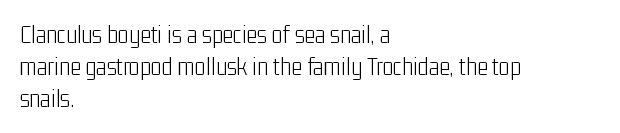
The passage shown is not underscored anywhere. Words appear dense and cohesive because spacing is normal. Alignment: flush left. Unlike italic type, these characters show no tilt at all.
